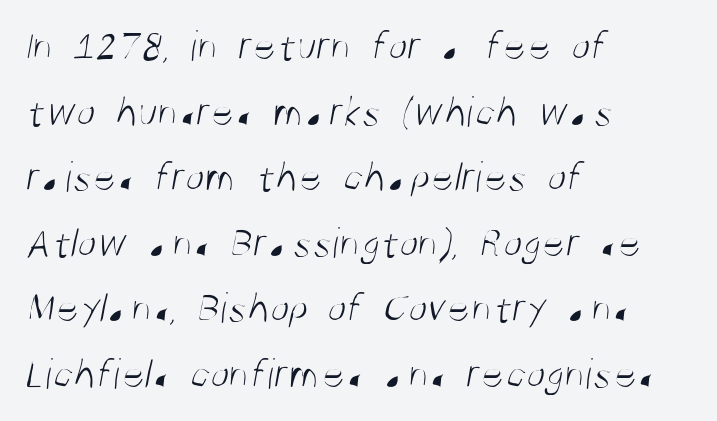
The passage shown is not underscored anywhere. Vertically, the passage feels balanced, rows spaced as you'd expect. Each word holds together tightly as a unit, with standard inter-letter gaps. This is sans-serif lettering, the kind often seen on screens and signage. Compared with a centered layout, this one pins lines to the left instead.
